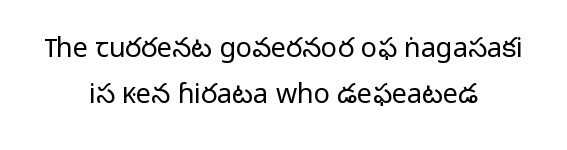
The image shows 27 px text type, upright; set centered, normal line spacing (1.7x), normal letter spacing, not underlined.
